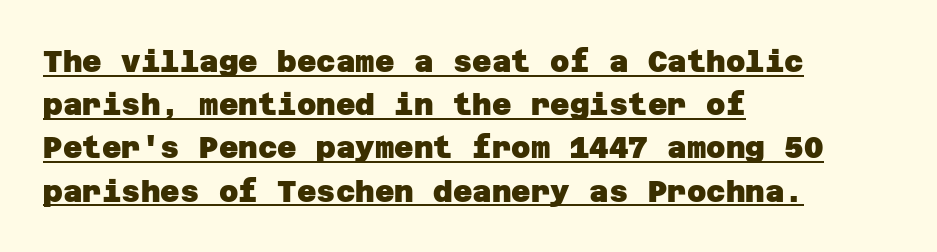
{"serif": "no", "bold": "yes", "weight": "heavy", "width": "normal", "stroke_contrast": "low", "x_height": "large", "underline": "yes", "align": "left", "line_spacing": "normal", "line_spacing_ratio": 1.44, "letter_spacing": "normal", "letter_spacing_em": 0.0, "glyph_px": 30}
